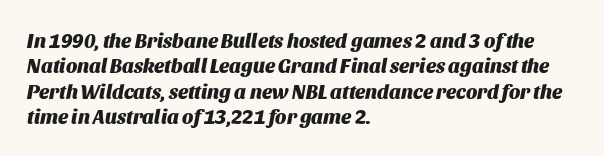
Is the type slanted? Yes — the strokes lean at a clear angle. Anything drawn beneath the words? Only blank space. The typesetting leans heavy: a genuine bold. Visually the block forms a straight wall on the left and a jagged coastline on the right.
